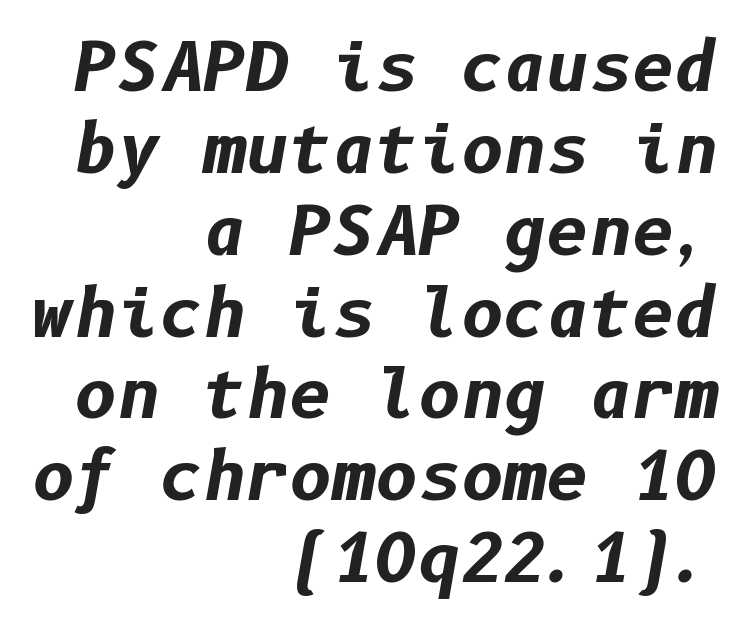
{"italic": "yes", "lean": "right", "slant_degrees": 10, "bold": "yes", "weight": "bold", "width": "normal", "stroke_contrast": "low", "x_height": "medium", "underline": "no", "align": "right", "line_spacing_ratio": 1.24, "letter_spacing": "normal", "letter_spacing_em": 0.0, "glyph_px": 66}
